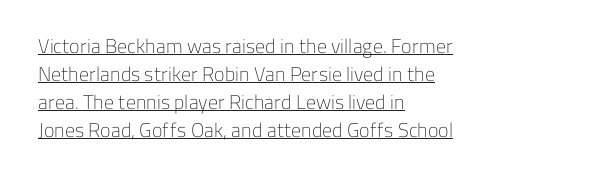
Q: Is the text bold? A: No.
Q: Is the text italic (slanted)? A: No, it is upright.
Q: Is the text underlined? A: Yes.
Q: How is the paragraph aligned? A: Left-aligned.
Q: Is the spacing between letters normal or unusually wide? A: Normal.
Q: Is the spacing between lines tight, normal or loose? A: Normal.
